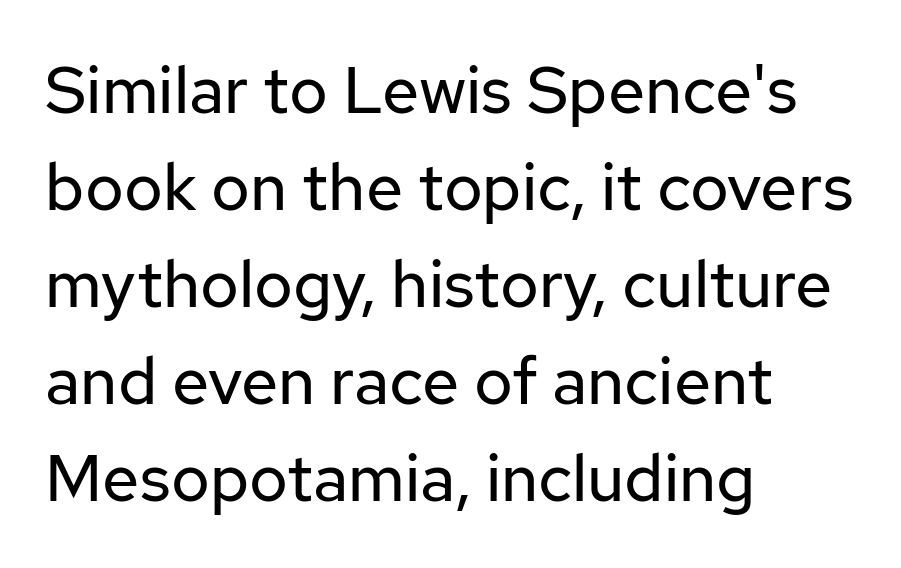
The font family rendered here belongs to the sans-serif group. The lines are quadded left. The strokes are not fattened; the text isn't bold. Baseline-to-baseline distance is the conventional proportion of letter height. The letters sit at their default tracking, neither squeezed nor spread. Posture: straight, roman, zero tilt.
